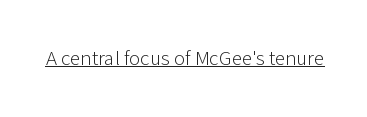
The image shows 21 px text type, upright; set normal letter spacing, underlined.
